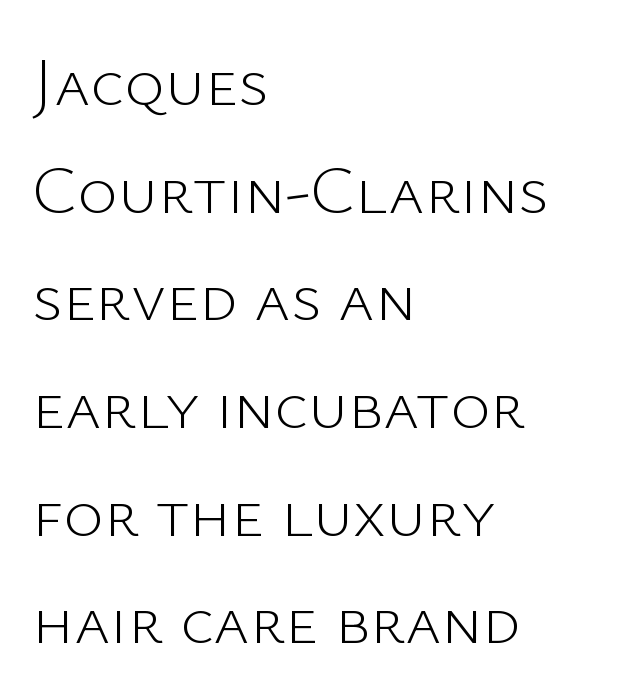
Every stem runs plumb, perpendicular to the baseline. The face used here is rendered with its standard letterfit. No word sits above an underline. Weight: not bold — regular or lighter. A classic flush-left, rag-right setting is used for this passage. Does the type have serifs? No, each stem ends abruptly.
